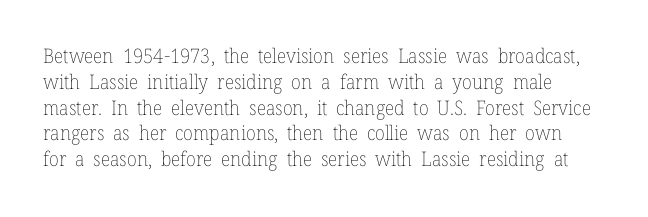
No heavy texture on the line: the type isn't bold. Normally led — the rows are evenly, conventionally spaced. Every stem runs plumb, perpendicular to the baseline. In terms of letterspacing, this is plain default setting. Decoration check: the copy has no underline.
